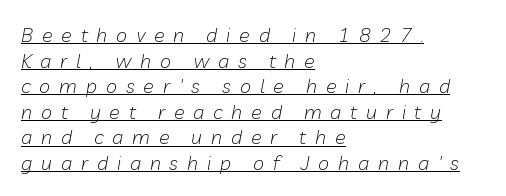
One glance says typical: line gaps are just what's usual. The passage shown is underscored from start to finish. Style check: oblique. One-word summary of the alignment: left. The strokes carry an ordinary text weight at most. Tracking value appears strongly positive — letters spread wide.
